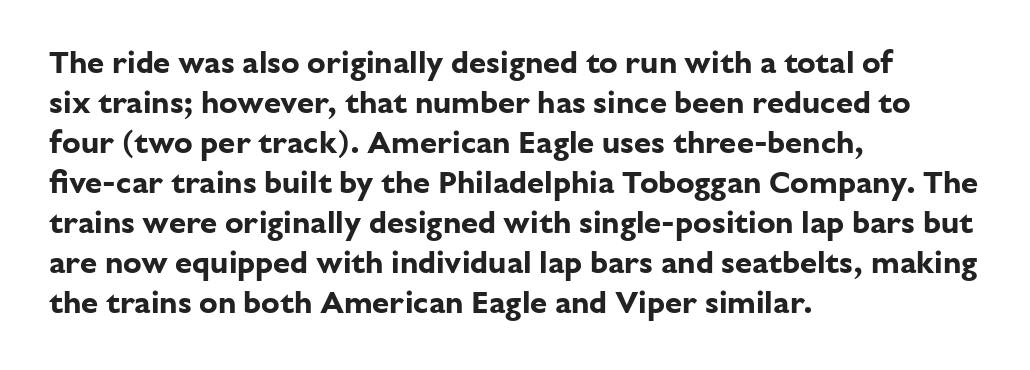
On the weight axis this lands at bold, roughly 700. What's the leading like? Ordinary, nothing unusual. Nope, no serifs anywhere on these letters. Casual observation: everything's shoved over to the left. Note the varied advance widths — an 'i' is clearly narrower than an 'm'. Clear beneath every line of the passage.
